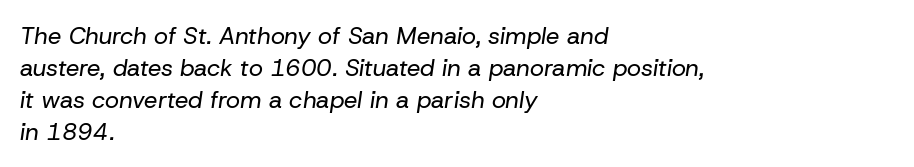
{"italic": "yes", "lean": "right", "slant_degrees": 8, "bold": "no", "underline": "no", "align": "left", "line_spacing": "normal", "line_spacing_ratio": 1.33, "letter_spacing": "normal", "letter_spacing_em": 0.0, "glyph_px": 24}
